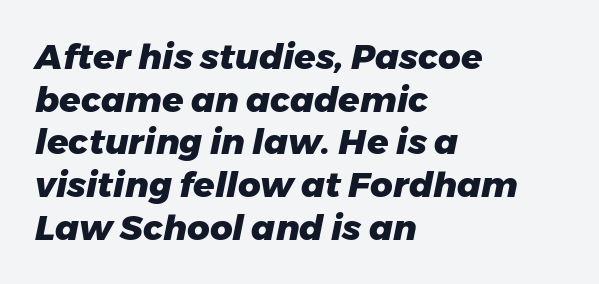
Q: Is the text bold? A: Yes.
Q: Is the text italic (slanted)? A: Yes, it leans right by about 11 degrees.
Q: Is the text underlined? A: No.
Q: How is the paragraph aligned? A: Left-aligned.
Q: Is the spacing between letters normal or unusually wide? A: Normal.
Q: Width (condensed, normal, or wide)? A: Normal.
Q: Stroke contrast? A: Low.
Q: x-height? A: Medium.
Q: Monospaced? A: No.
